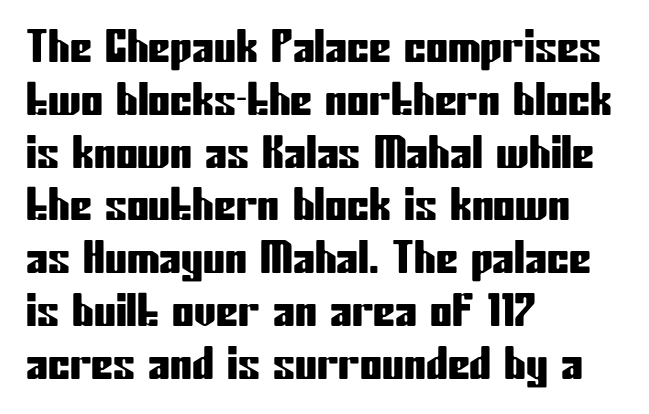
{"serif": "no", "italic": "no", "width": "condensed", "stroke_contrast": "low", "x_height": "medium", "monospaced": "no", "underline": "no", "align": "left", "line_spacing_ratio": 1.2, "letter_spacing": "normal", "letter_spacing_em": 0.0, "glyph_px": 44}
